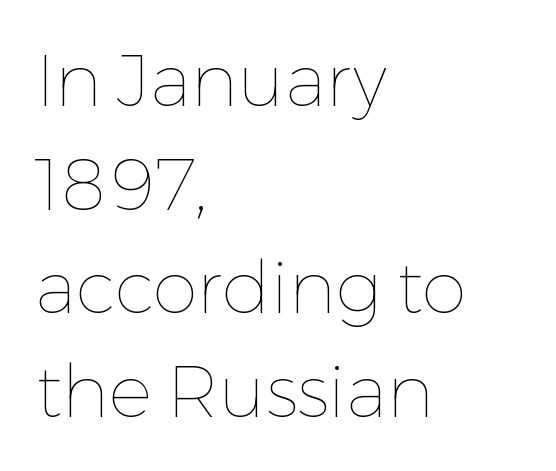
{"italic": "no", "bold": "no", "weight": "thin", "width": "normal", "stroke_contrast": "low", "x_height": "medium", "monospaced": "no", "underline": "no", "align": "left", "line_spacing": "normal", "line_spacing_ratio": 1.42, "letter_spacing": "normal", "letter_spacing_em": 0.0, "glyph_px": 73}
